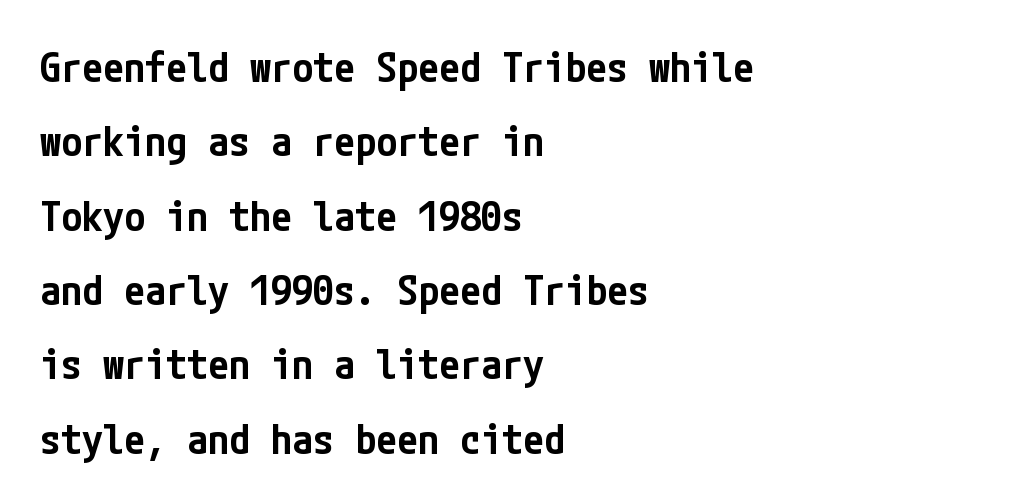
Q: Is the text bold? A: Semi-bold.
Q: Is the text italic (slanted)? A: No, it is upright.
Q: Is the typeface a serif or a sans-serif typeface? A: Sans-serif.
Q: Is the text underlined? A: No.
Q: How is the paragraph aligned? A: Left-aligned.
Q: Is the spacing between letters normal or unusually wide? A: Normal.
Q: Width (condensed, normal, or wide)? A: Condensed.
Q: Stroke contrast? A: Low.
Q: x-height? A: Medium.
